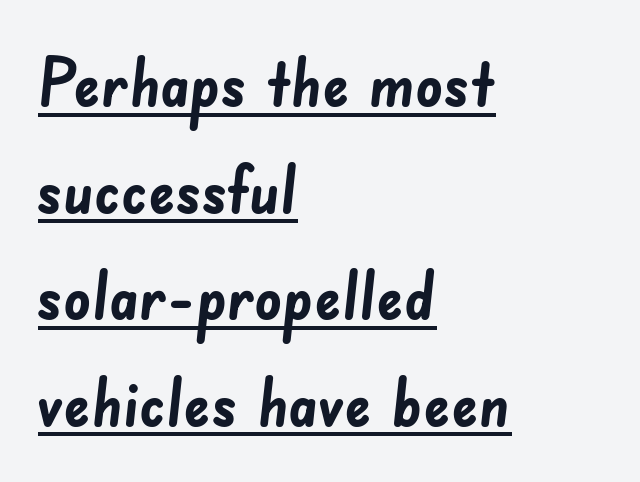
The image shows 67 px semibold sans-serif type; set left-aligned, normal line spacing (1.59x), normal letter spacing, underlined; low stroke contrast and a small x-height.
